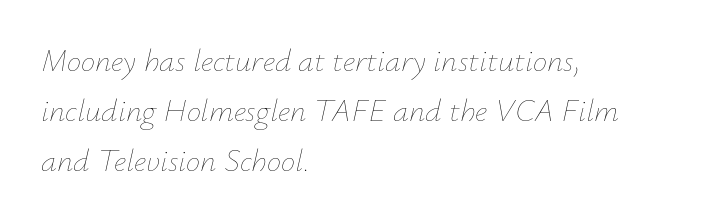
The image shows 32 px thin type, italic (leaning right); set left-aligned, normal line spacing (1.56x), normal letter spacing, not underlined; low stroke contrast and a small x-height.
